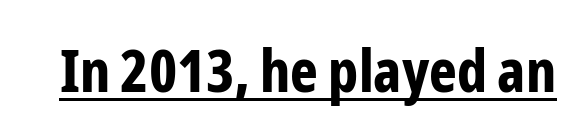
This sample uses an upright cut, with every glyph sitting square on the baseline. The font is running at its bold setting. Characters follow at the spacing the type designer built in. The designer went with a sans here, leaving each stem footless. Beneath each row of characters lies a ruled line.
